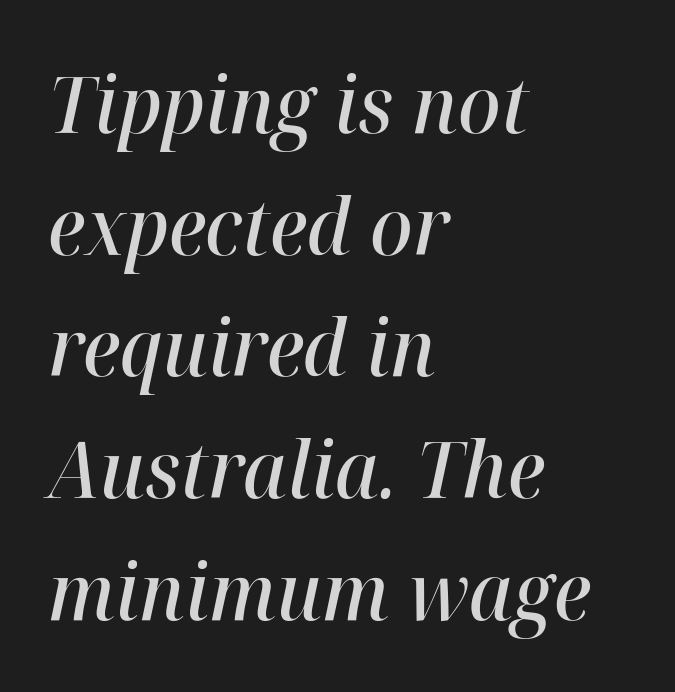
{"italic": "yes", "lean": "right", "slant_degrees": 12, "bold": "semi", "weight": "semibold", "width": "normal", "stroke_contrast": "high", "x_height": "medium", "monospaced": "no", "underline": "no", "align": "left", "line_spacing": "normal", "line_spacing_ratio": 1.54, "letter_spacing": "normal", "letter_spacing_em": 0.0, "glyph_px": 79}
